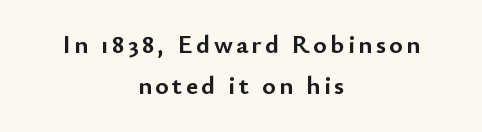
{"italic": "no", "bold": "yes", "underline": "no", "align": "center", "line_spacing": "normal", "line_spacing_ratio": 1.58, "glyph_px": 26}
